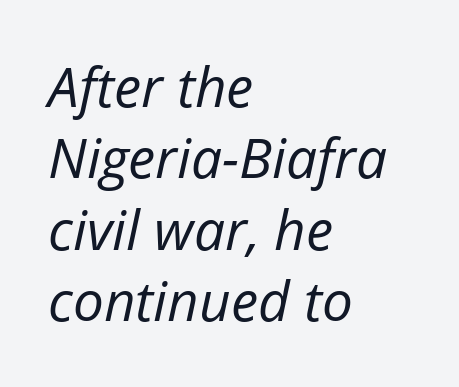
The image shows 55 px regular-weight type, italic (leaning right); set left-aligned, normal line spacing (1.3x), normal letter spacing, not underlined; low stroke contrast and a medium x-height.
